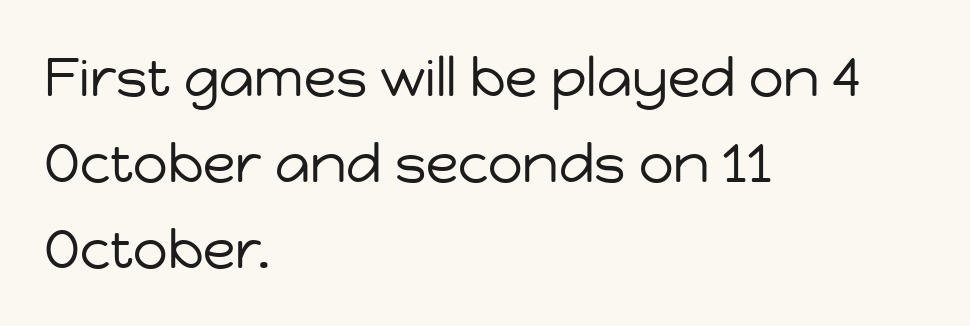
{"serif": "no", "italic": "no", "bold": "no", "weight": "regular", "width": "normal", "stroke_contrast": "low", "x_height": "medium", "monospaced": "no", "underline": "no", "align": "left", "line_spacing": "normal", "line_spacing_ratio": 1.59, "letter_spacing": "normal", "letter_spacing_em": 0.0, "glyph_px": 54}
